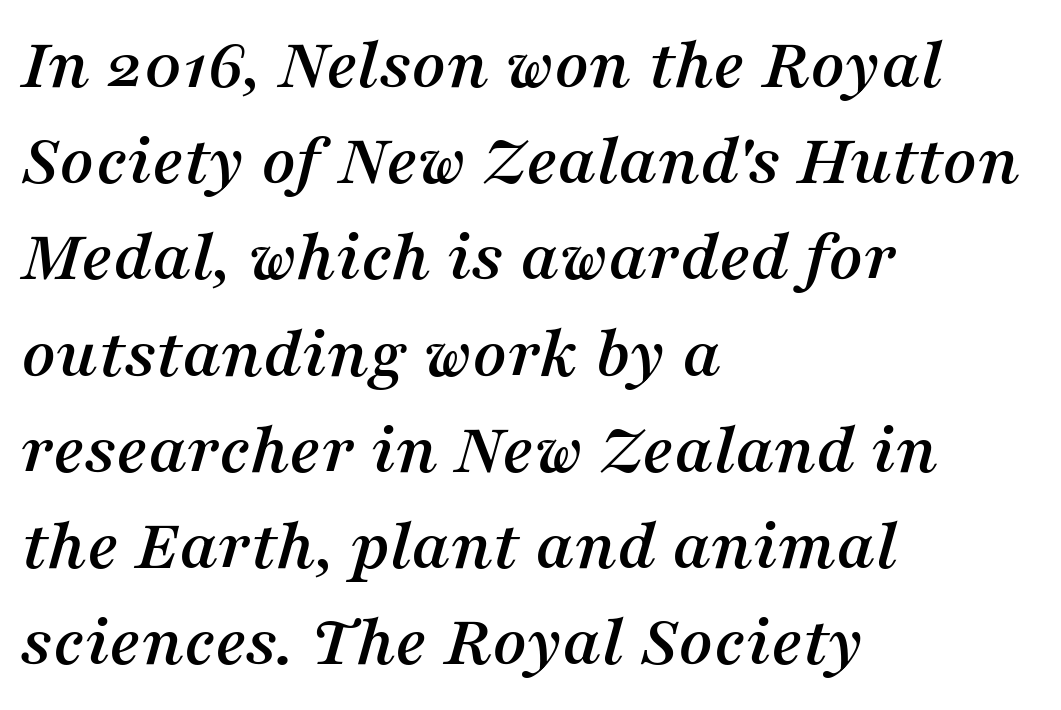
Rule under the text: the space is simply empty. Do the characters align in a grid? No, the font is proportional. The lettering tilts uniformly, giving the passage an italic look. A serif font was chosen for this passage. This block has exactly the height ordinary leading produces. Short note: letters normally spaced.
